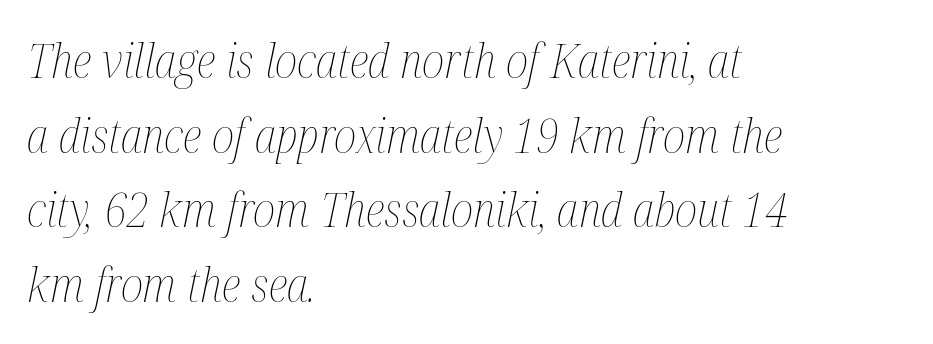
The glyphs look as if they've been sheared to an angle. The string is rendered with underlining switched off. Is the block centered? No — it sits flush against the left margin. Do the characters align in a grid? No, the font is proportional. Stroke thickness stays within the range of a standard reading face or lighter. The horizontal fit of the characters is conventional and even.
